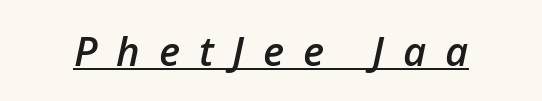
The image shows 40 px semibold type, italic (leaning right); set unusually wide letter spacing (+0.47 em), underlined; low stroke contrast and a medium x-height.
